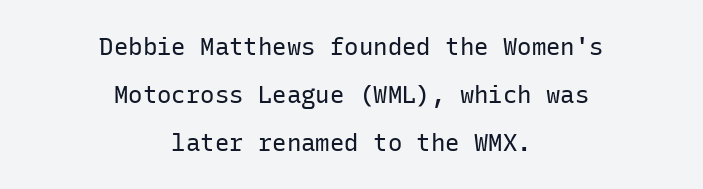
{"italic": "no", "bold": "no", "underline": "no", "align": "center", "line_spacing": "loose", "line_spacing_ratio": 2.0, "letter_spacing": "normal", "letter_spacing_em": 0.0, "glyph_px": 24}
